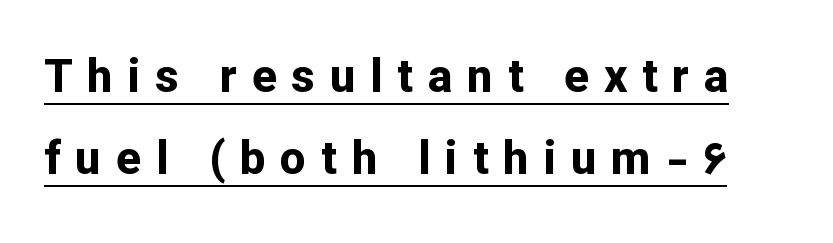
The image shows 46 px bold sans-serif type, upright; set line spacing 1.78x, unusually wide letter spacing (+0.32 em), underlined; low stroke contrast and a medium x-height.
